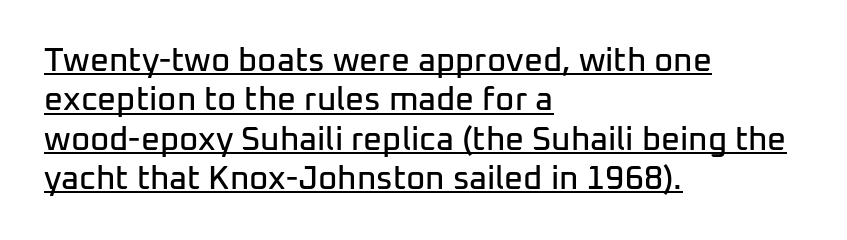
Q: Is the text italic (slanted)? A: No, it is upright.
Q: Is the typeface a serif or a sans-serif typeface? A: Sans-serif.
Q: Is the text underlined? A: Yes.
Q: How is the paragraph aligned? A: Left-aligned.
Q: Is the spacing between letters normal or unusually wide? A: Normal.
Q: Width (condensed, normal, or wide)? A: Normal.
Q: Stroke contrast? A: Low.
Q: x-height? A: Medium.
Q: Monospaced? A: No.
